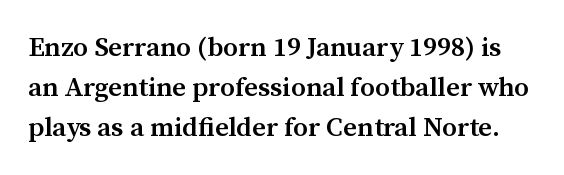
Q: Is the text bold? A: Semi-bold.
Q: Is the text italic (slanted)? A: No, it is upright.
Q: Is the text underlined? A: No.
Q: Is the spacing between letters normal or unusually wide? A: Normal.
Q: Is the spacing between lines tight, normal or loose? A: Normal.
